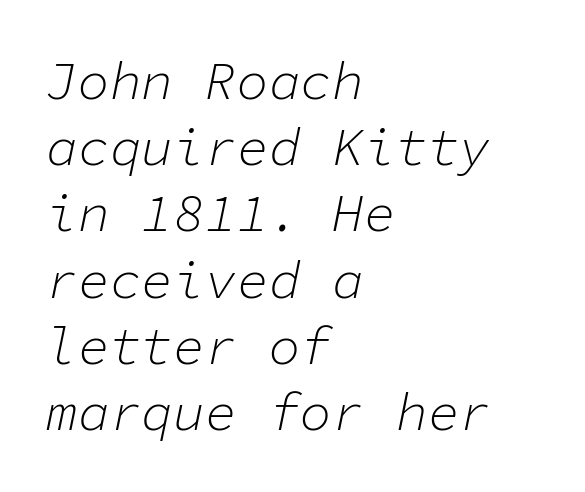
The image shows 53 px light type, italic (leaning right), monospaced; set left-aligned, normal line spacing (1.25x), normal letter spacing, not underlined; low stroke contrast and a medium x-height.
